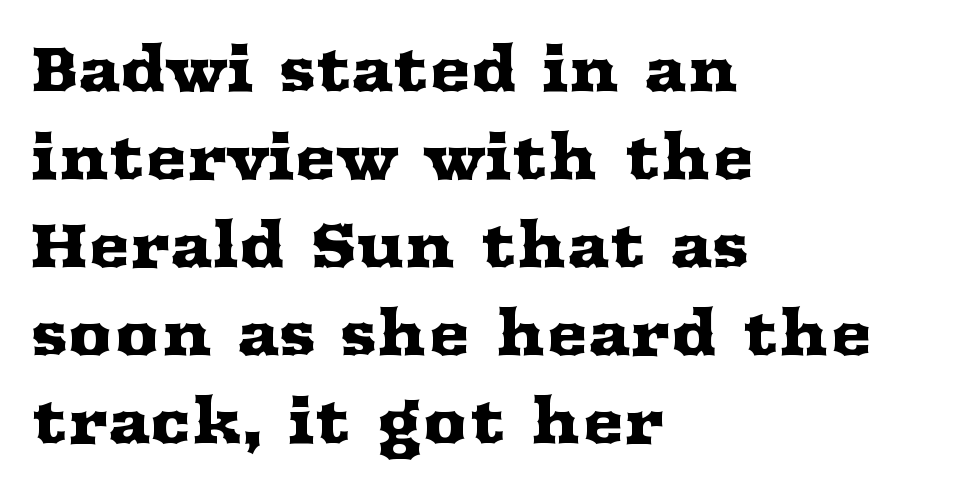
Standard letterfit; no display-style spreading of the glyphs. Vertical strokes here are truly vertical. The passage shown stacks its lines at a standard gap. The rendering anchors every line to the left-hand side. Underline: absent. Each letter keeps its own natural width here, so spacing adapts to shape.
